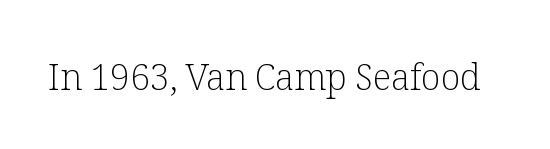
The image shows 36 px light serif type, upright; set normal letter spacing, not underlined; low stroke contrast and a medium x-height.
